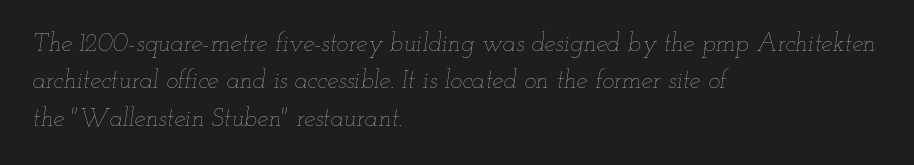
Posture: slanted. Underline: absent. This block has exactly the height ordinary leading produces. How are the letters spaced? Ordinarily, with no added tracking. The ragged edge is on the right, which tells us the setting is flush left. Counters stay open thanks to moderate or lighter strokes.
